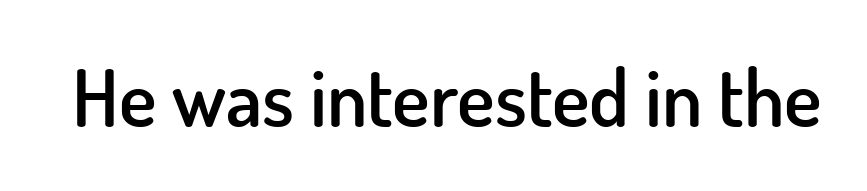
{"serif": "no", "italic": "no", "bold": "semi", "weight": "semibold", "width": "normal", "stroke_contrast": "low", "x_height": "small", "monospaced": "no", "underline": "no", "letter_spacing": "normal", "letter_spacing_em": 0.0, "glyph_px": 79}
